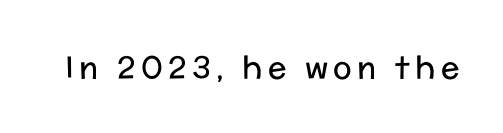
Q: Is the text bold? A: No.
Q: Is the text italic (slanted)? A: No, it is upright.
Q: Is the typeface a serif or a sans-serif typeface? A: Sans-serif.
Q: Is the text underlined? A: No.
Q: Width (condensed, normal, or wide)? A: Normal.
Q: Stroke contrast? A: Low.
Q: x-height? A: Medium.
Q: Monospaced? A: No.
